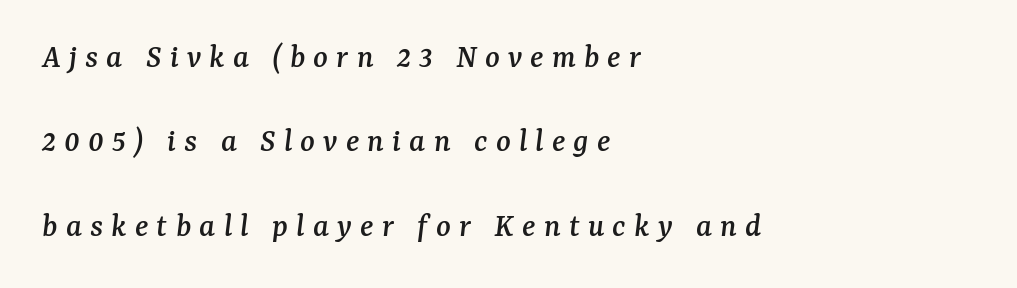
The image shows 34 px serif type, italic (leaning right); set left-aligned, loose line spacing (2.48x), unusually wide letter spacing (+0.24 em), not underlined; medium stroke contrast and a medium x-height.
